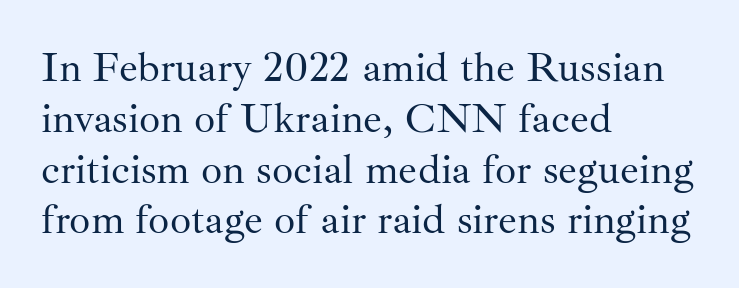
Descenders hang freely into open space. Style check: upright. Weight: in the light-to-regular range. Inter-character spacing is left at the font's built-in metrics. Line beginnings align vertically; line endings do not. These lines are composed in type with serifs.
